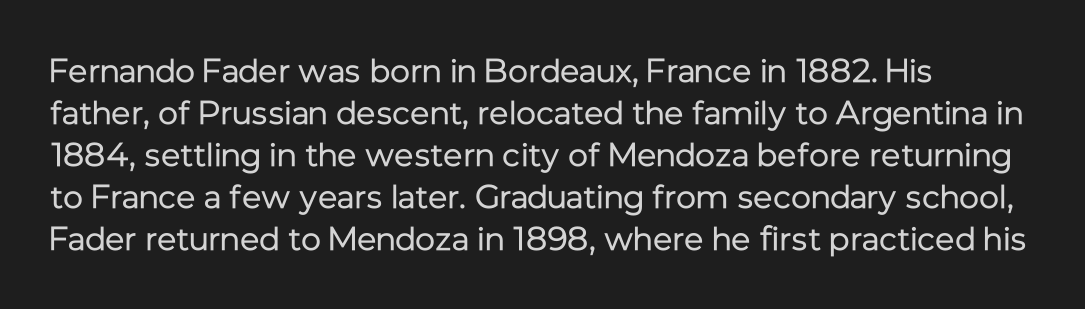
{"serif": "no", "italic": "no", "bold": "no", "weight": "regular", "width": "normal", "stroke_contrast": "low", "x_height": "medium", "monospaced": "no", "underline": "no", "align": "left", "line_spacing": "normal", "line_spacing_ratio": 1.27, "letter_spacing": "normal", "letter_spacing_em": 0.0, "glyph_px": 33}
